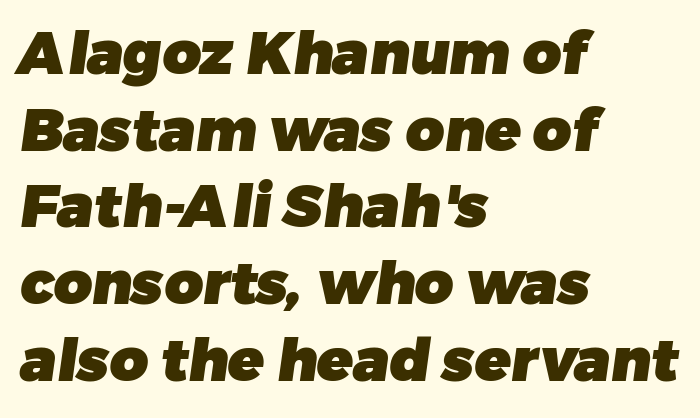
This rendering leaves character spacing at its baseline value. Line spacing here is normal. The paragraph has a hard left edge and a soft right edge. Letterform terminals end flat and unadorned throughout the passage.
